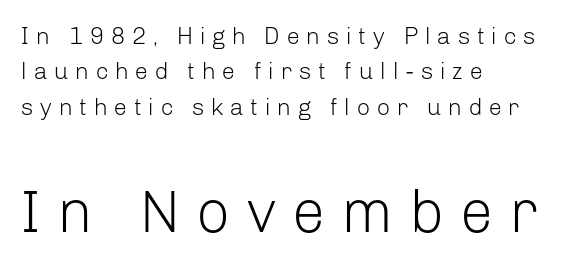
{"serif": "no", "italic": "no", "bold": "no", "weight": "light", "width": "normal", "stroke_contrast": "low", "x_height": "medium", "monospaced": "no", "underline": "no", "align": "left", "line_spacing": "normal", "line_spacing_ratio": 1.47, "letter_spacing": "wide", "letter_spacing_em": 0.26, "larger_block": "second", "size_ratio": 2.5, "glyph_px": 60}
